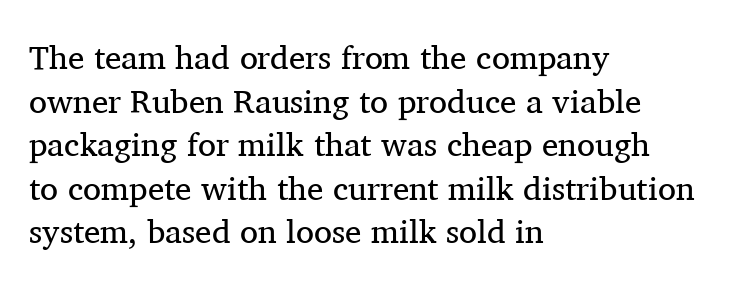
The image shows 33 px regular-weight serif type, upright; set left-aligned, normal line spacing (1.32x), normal letter spacing, not underlined; medium stroke contrast and a medium x-height.
